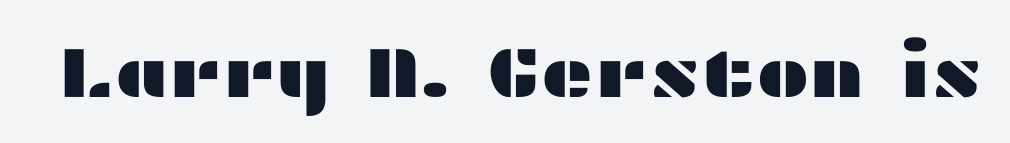
Q: Is the text italic (slanted)? A: No, it is upright.
Q: Is the typeface a serif or a sans-serif typeface? A: Sans-serif.
Q: Is the text underlined? A: No.
Q: Is the spacing between letters normal or unusually wide? A: Normal.
Q: Width (condensed, normal, or wide)? A: Wide.
Q: Stroke contrast? A: Medium.
Q: x-height? A: Medium.
Q: Monospaced? A: No.
